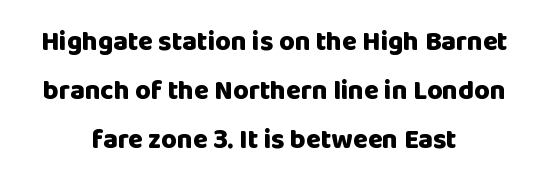
Is the type bold? Yes — the strokes are clearly thick and heavy. Has an underline been added? It has not. Characters follow at the spacing the type designer built in. Where is the straight margin? There isn't one; the lines are centered.
